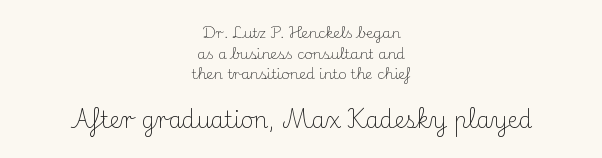
The image shows 22 px text type, upright; set centered, normal line spacing (1.47x), normal letter spacing, not underlined; the second (bottom) block is 1.57x larger.
